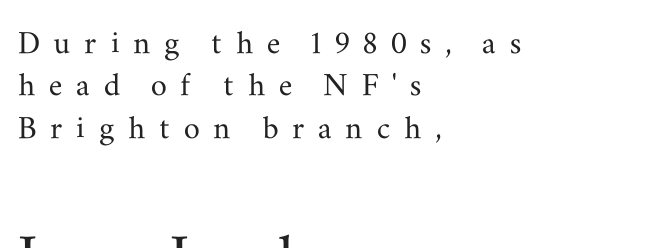
The strip under each line holds only bare page. Visually, the bottom section dominates because its glyphs are scaled up. Students, observe: this is what under-led, compact text looks like. Tracking value appears strongly positive — letters spread wide. Letterform terminals end in serifs throughout the passage.
